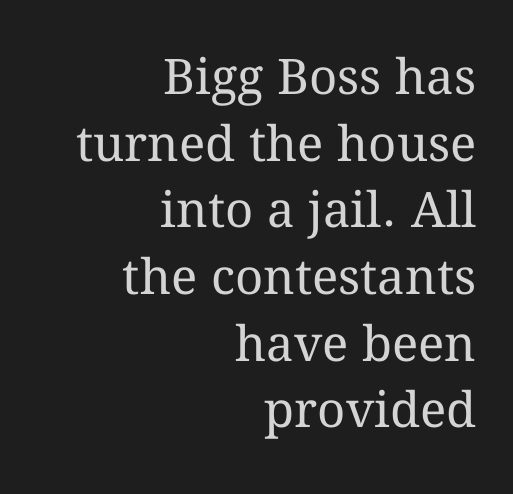
When letters stand straight like this, we call the style roman or upright. The lines in this sample share a right terminus and differ only in where they begin. The space directly below the letters is spotless. Do the characters align in a grid? No, the font is proportional. What's the leading like? Ordinary, nothing unusual.
